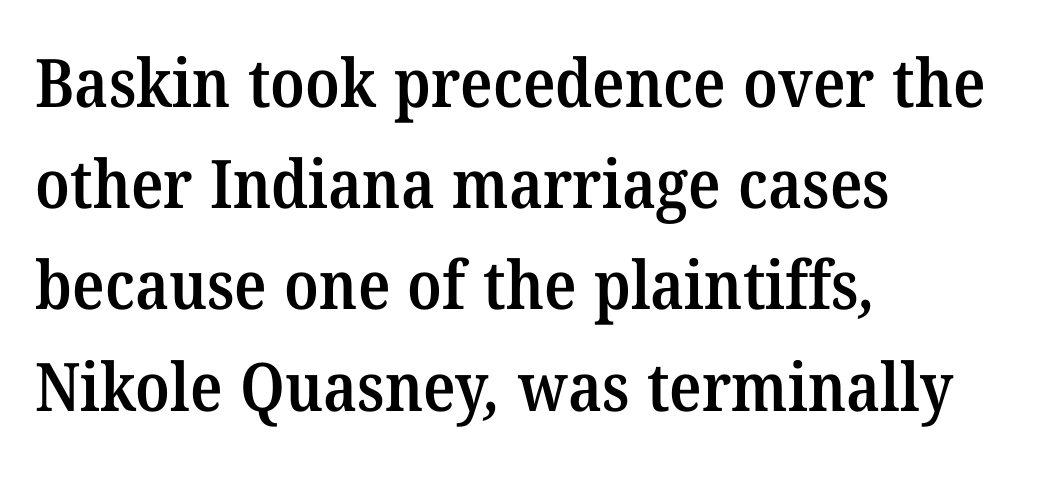
Q: Is the text bold? A: Semi-bold.
Q: Is the typeface a serif or a sans-serif typeface? A: Serif.
Q: Is the text underlined? A: No.
Q: How is the paragraph aligned? A: Left-aligned.
Q: Is the spacing between letters normal or unusually wide? A: Normal.
Q: Is the spacing between lines tight, normal or loose? A: Normal.
Q: Width (condensed, normal, or wide)? A: Normal.
Q: Stroke contrast? A: Medium.
Q: x-height? A: Medium.
Q: Monospaced? A: No.
